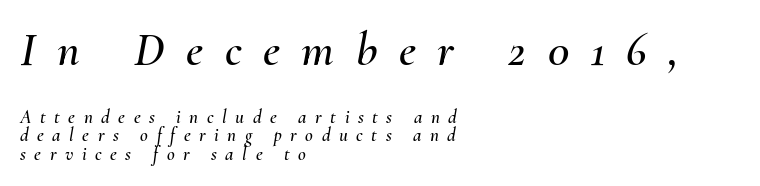
There is plenty of visible air inserted between adjacent glyphs. The typography opts for an oblique posture over an upright one. Varying glyph widths throughout — classic text-font behaviour. The compositor pushed each line to the left boundary. Tightly led — the rows are bunched. The space directly below the letters is spotless.
